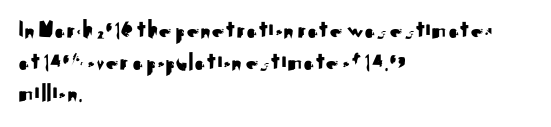
Q: Is the text italic (slanted)? A: No, it is upright.
Q: Is the text underlined? A: No.
Q: How is the paragraph aligned? A: Left-aligned.
Q: Is the spacing between letters normal or unusually wide? A: Normal.
